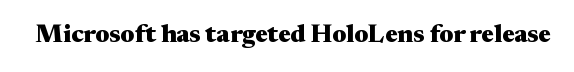
Underlining? Definitely not there. Strong, thick strokes mark this as bold type. This sample uses an upright cut, with every glyph sitting square on the baseline. A typesetter would call this zero additional tracking.
